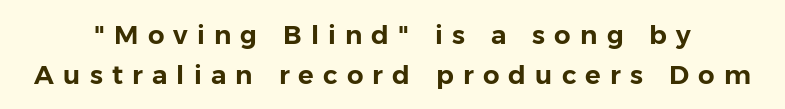
The image shows 26 px text type, upright; set normal line spacing (1.52x), unusually wide letter spacing (+0.35 em), not underlined.
